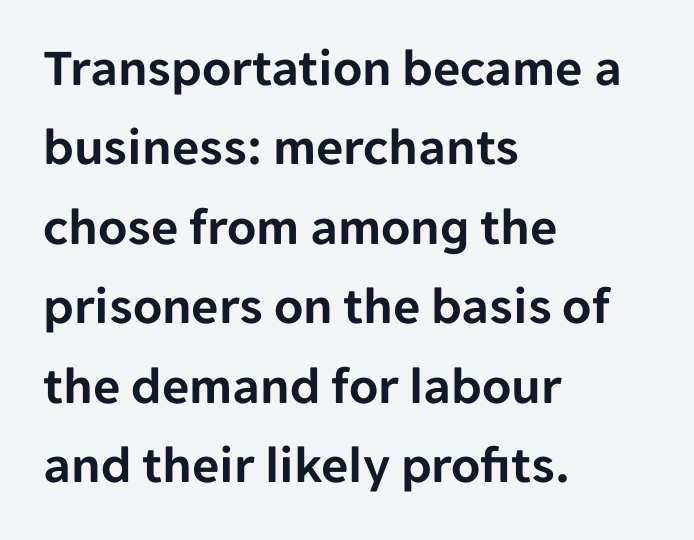
Q: Is the text italic (slanted)? A: No, it is upright.
Q: Is the typeface a serif or a sans-serif typeface? A: Sans-serif.
Q: Is the text underlined? A: No.
Q: How is the paragraph aligned? A: Left-aligned.
Q: Is the spacing between letters normal or unusually wide? A: Normal.
Q: Is the spacing between lines tight, normal or loose? A: Normal.
Q: Width (condensed, normal, or wide)? A: Normal.
Q: Stroke contrast? A: Low.
Q: x-height? A: Medium.
Q: Monospaced? A: No.
